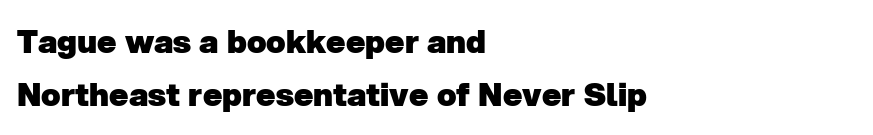
Q: Is the text bold? A: Yes.
Q: Is the typeface a serif or a sans-serif typeface? A: Sans-serif.
Q: Is the text underlined? A: No.
Q: How is the paragraph aligned? A: Left-aligned.
Q: Is the spacing between letters normal or unusually wide? A: Normal.
Q: Is the spacing between lines tight, normal or loose? A: Normal.
Q: Width (condensed, normal, or wide)? A: Normal.
Q: Stroke contrast? A: Low.
Q: x-height? A: Medium.
Q: Monospaced? A: No.
